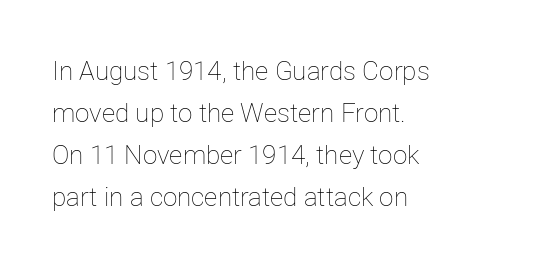
The image shows 26 px text type, upright; set left-aligned, normal line spacing (1.62x), normal letter spacing, not underlined.
